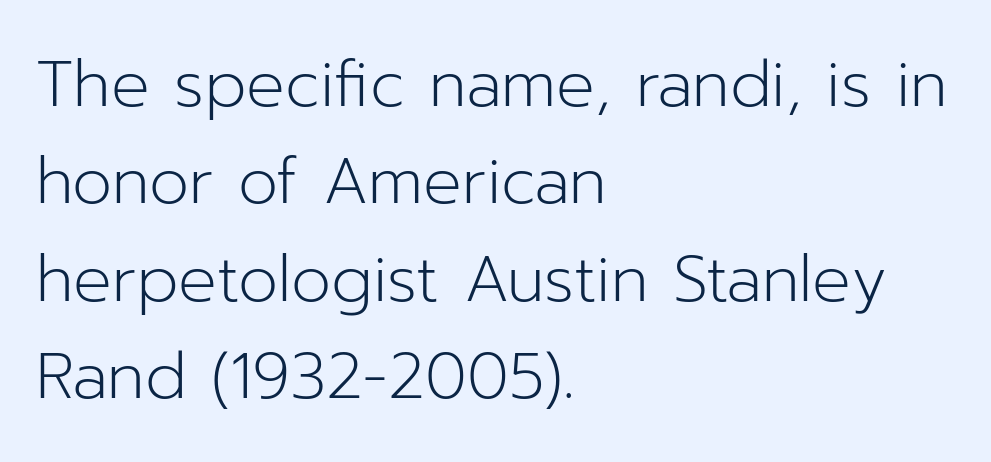
Q: Is the text bold? A: No.
Q: Is the text italic (slanted)? A: No, it is upright.
Q: Is the typeface a serif or a sans-serif typeface? A: Sans-serif.
Q: Is the text underlined? A: No.
Q: How is the paragraph aligned? A: Left-aligned.
Q: Is the spacing between letters normal or unusually wide? A: Normal.
Q: Is the spacing between lines tight, normal or loose? A: Normal.
Q: Width (condensed, normal, or wide)? A: Normal.
Q: Stroke contrast? A: Low.
Q: x-height? A: Medium.
Q: Monospaced? A: No.
